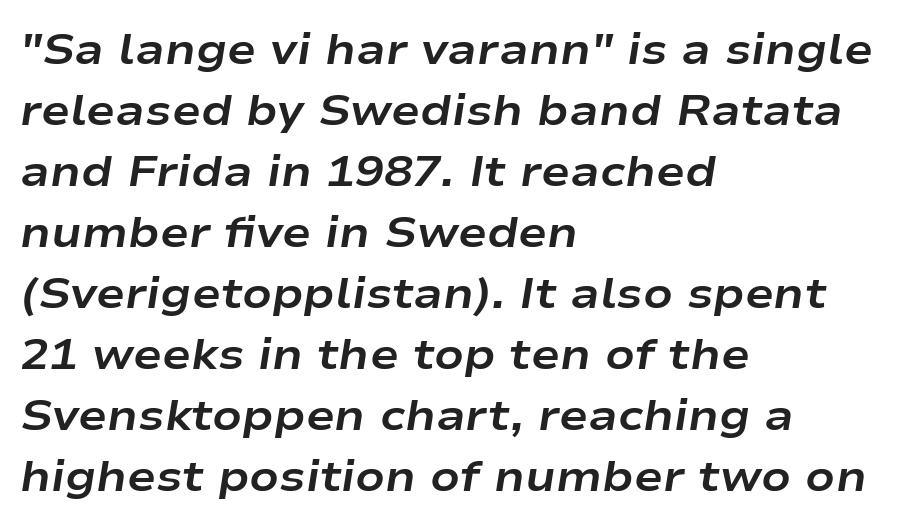
Q: Is the text bold? A: Yes.
Q: Is the text italic (slanted)? A: Yes, it leans right by about 9 degrees.
Q: Is the text underlined? A: No.
Q: How is the paragraph aligned? A: Left-aligned.
Q: Is the spacing between letters normal or unusually wide? A: Normal.
Q: Is the spacing between lines tight, normal or loose? A: Normal.
Q: Width (condensed, normal, or wide)? A: Wide.
Q: Stroke contrast? A: Low.
Q: x-height? A: Medium.
Q: Monospaced? A: No.
